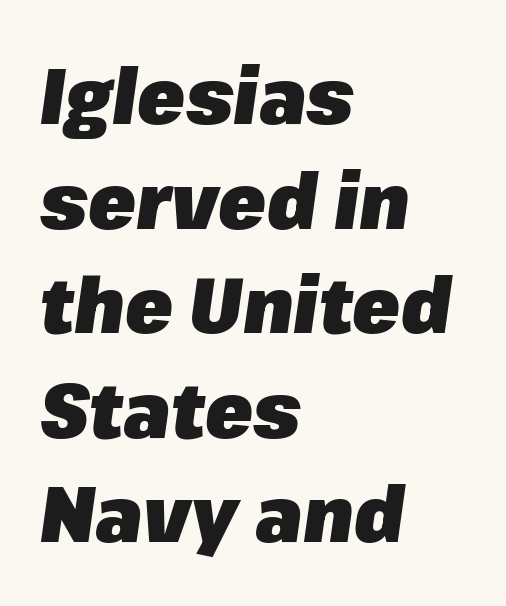
In terms of letterspacing, this is plain default setting. You could not count columns in this text — the font is proportionally spaced. These lines are set flush left with a ragged right edge. The passage shown is emphatically bold. Check the space under the baseline: it is left empty. A normal amount of white space separates one row of letters from the next.
